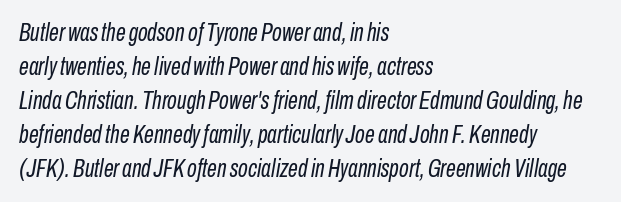
The image shows 25 px text type, italic (leaning right); set left-aligned, normal line spacing (1.36x), normal letter spacing, not underlined.
